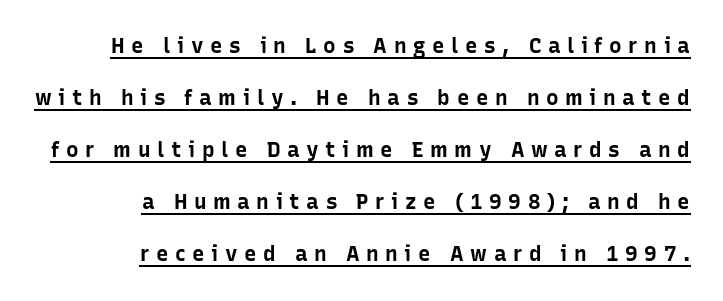
This is the regular roman posture of the typeface. This sample uses expanded letter spacing, leaving extra air between glyphs. The compositor pushed each line to the right boundary. This is heavy type, rendered in bold.
